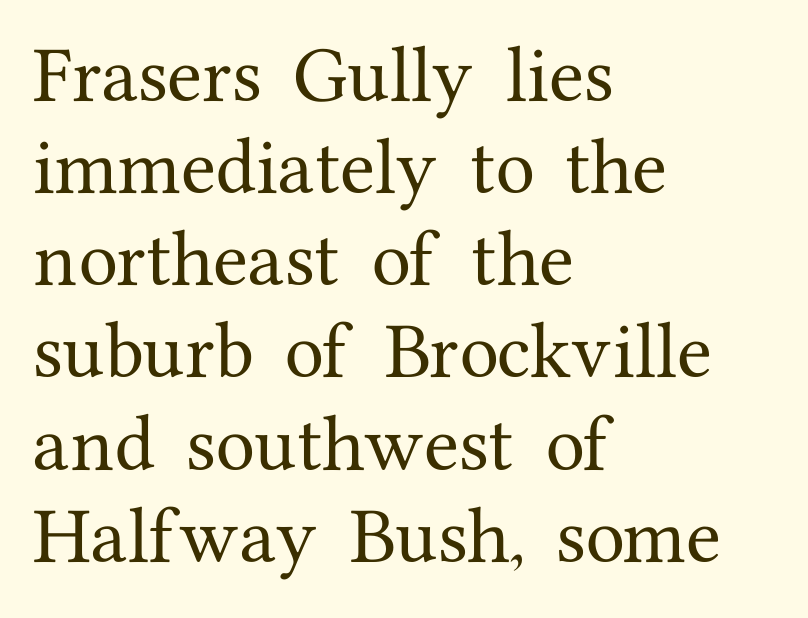
The image shows 64 px serif type, upright; set left-aligned, normal line spacing (1.44x), normal letter spacing, not underlined; medium stroke contrast and a medium x-height.
